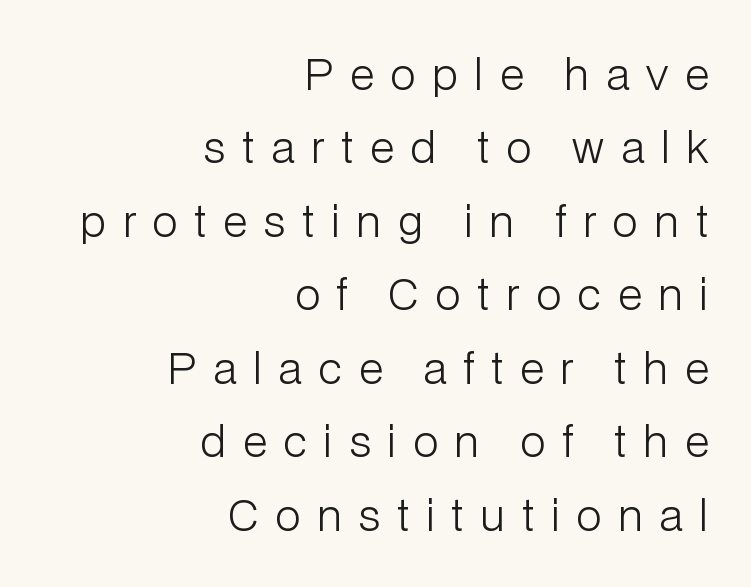
Q: Is the text bold? A: No.
Q: Is the text italic (slanted)? A: No, it is upright.
Q: Is the typeface a serif or a sans-serif typeface? A: Sans-serif.
Q: Is the text underlined? A: No.
Q: How is the paragraph aligned? A: Right-aligned.
Q: Is the spacing between letters normal or unusually wide? A: Unusually wide.
Q: Width (condensed, normal, or wide)? A: Normal.
Q: Stroke contrast? A: Low.
Q: x-height? A: Medium.
Q: Monospaced? A: No.
